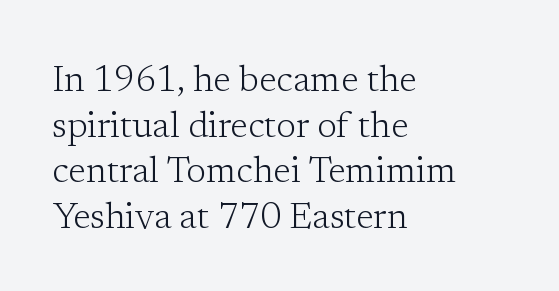
The typography opts for an upright posture over an oblique one. The letters advance in unequal steps, a hallmark of proportional type. Yep, those are serifs on the letters. Inter-character spacing is left at the font's built-in metrics. The paragraph has a hard left edge and a soft right edge.
